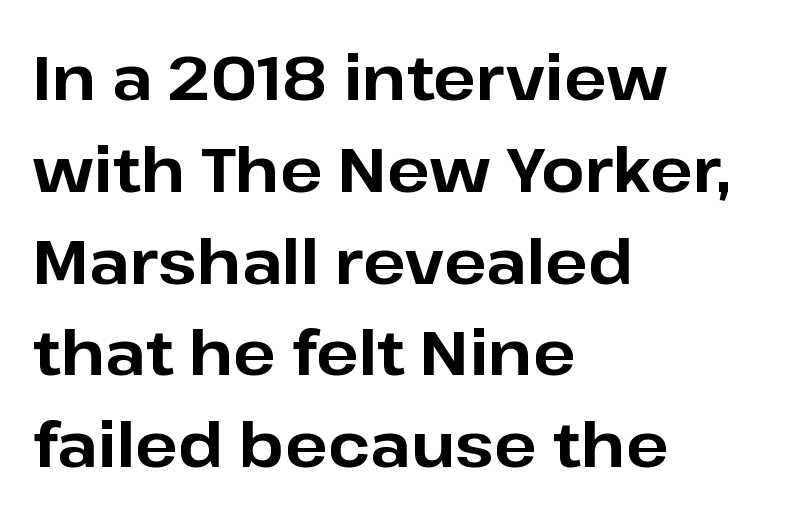
{"serif": "no", "italic": "no", "bold": "yes", "weight": "bold", "width": "normal", "stroke_contrast": "low", "x_height": "medium", "monospaced": "no", "underline": "no", "align": "left", "line_spacing": "normal", "line_spacing_ratio": 1.48, "letter_spacing": "normal", "letter_spacing_em": 0.0, "glyph_px": 62}
